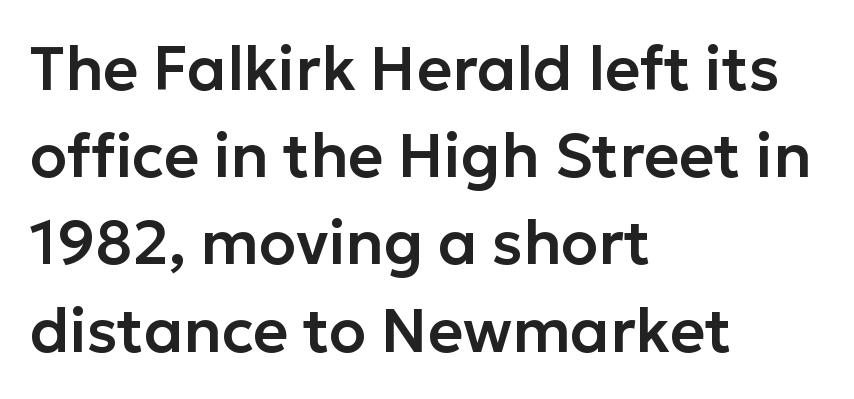
The image shows 61 px sans-serif type, upright; set left-aligned, normal line spacing (1.43x), normal letter spacing, not underlined; low stroke contrast and a medium x-height.
